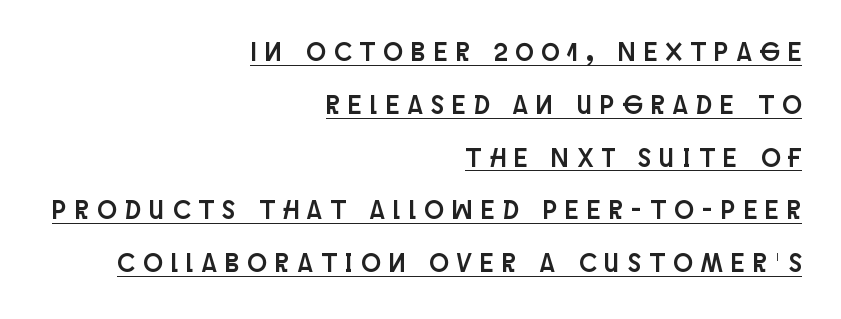
The image shows 26 px text type, upright; set right-aligned, loose line spacing (2.03x), unusually wide letter spacing (+0.33 em), underlined.
